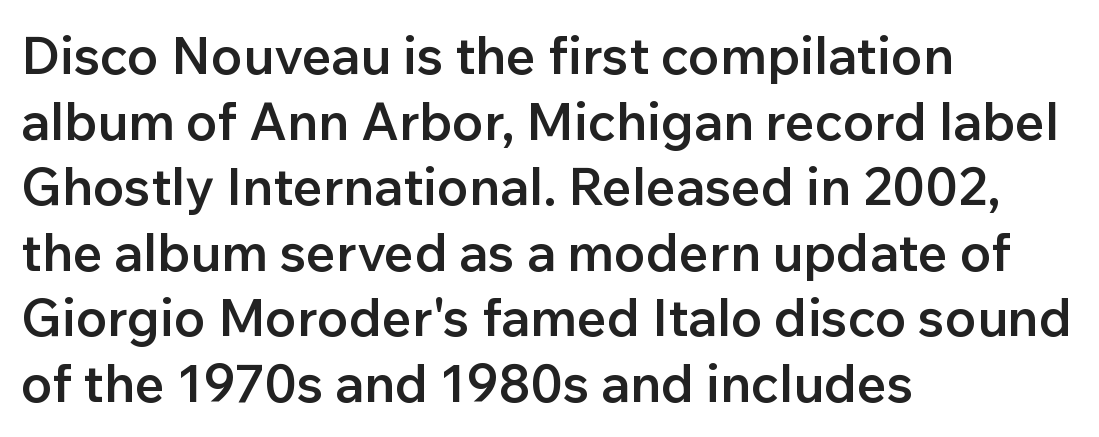
The image shows 52 px semibold sans-serif type, upright; set left-aligned, normal line spacing (1.26x), normal letter spacing, not underlined; low stroke contrast and a medium x-height.
